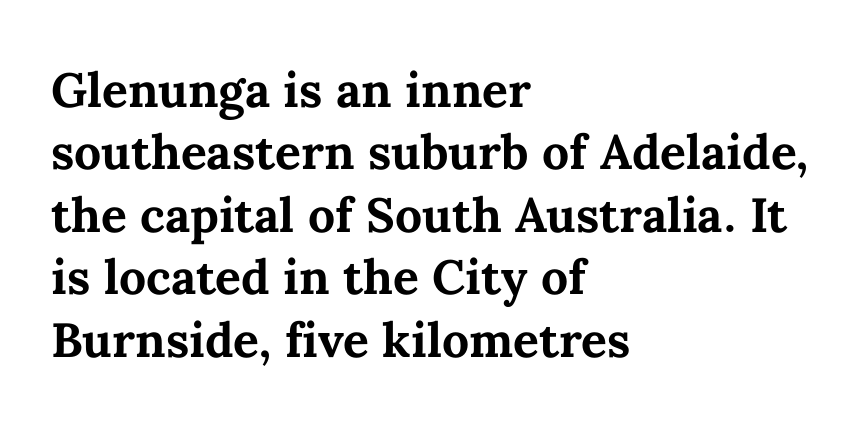
Q: Is the text bold? A: Yes.
Q: Is the text italic (slanted)? A: No, it is upright.
Q: Is the text underlined? A: No.
Q: How is the paragraph aligned? A: Left-aligned.
Q: Is the spacing between letters normal or unusually wide? A: Normal.
Q: Is the spacing between lines tight, normal or loose? A: Normal.
Q: Width (condensed, normal, or wide)? A: Normal.
Q: Stroke contrast? A: Medium.
Q: x-height? A: Medium.
Q: Monospaced? A: No.
